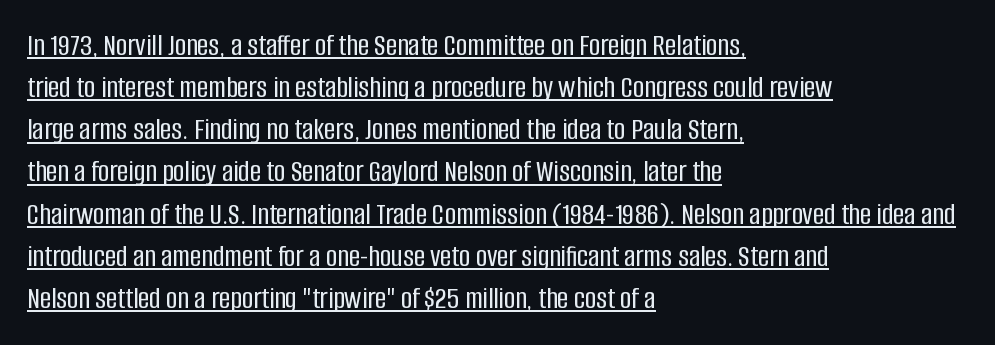
The line-height multiplier appears to be the usual default. Note: no serifs on the glyphs. The compositor pushed each line to the left boundary. No italicization has been applied; the sample stays upright. What stands out about the letter spacing? Nothing — it is the standard amount. Notice how a bar underscores the lettering throughout.
